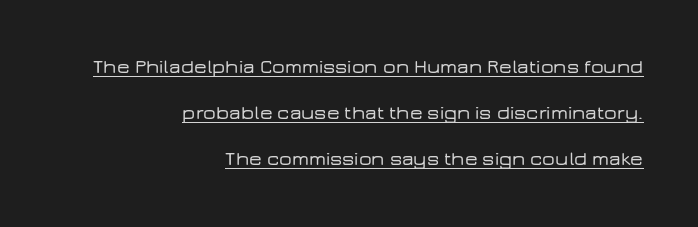
Q: Is the text italic (slanted)? A: No, it is upright.
Q: Is the text underlined? A: Yes.
Q: How is the paragraph aligned? A: Right-aligned.
Q: Is the spacing between letters normal or unusually wide? A: Normal.
Q: Is the spacing between lines tight, normal or loose? A: Loose.
